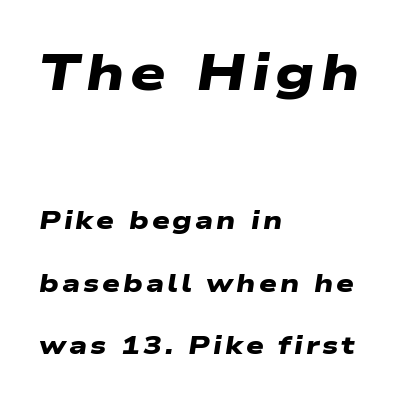
Q: Is the text bold? A: Yes.
Q: Is the typeface a serif or a sans-serif typeface? A: Sans-serif.
Q: Is the text underlined? A: No.
Q: How is the paragraph aligned? A: Left-aligned.
Q: Is the spacing between lines tight, normal or loose? A: Loose.
Q: Which block of text is set in a larger size, the first (top) or the second (bottom)? A: The first (top) one.
Q: Width (condensed, normal, or wide)? A: Wide.
Q: Stroke contrast? A: Low.
Q: x-height? A: Medium.
Q: Monospaced? A: No.
